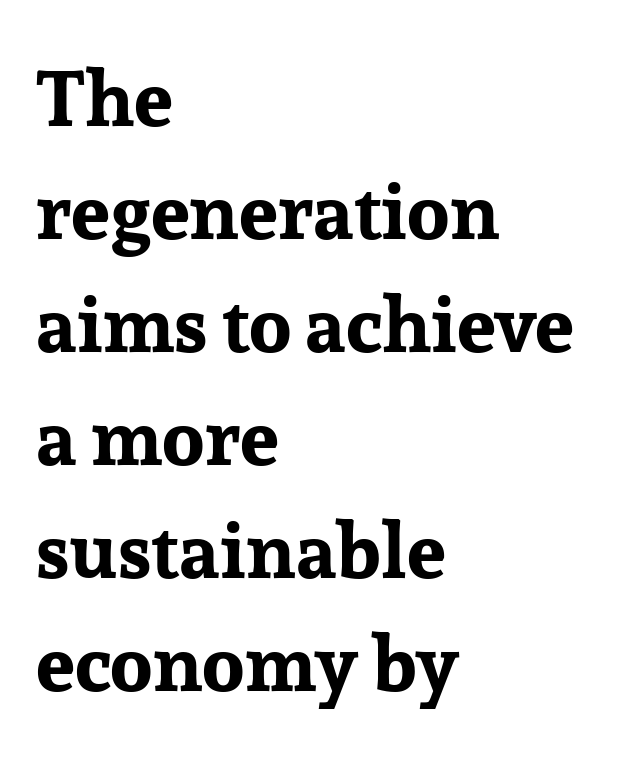
The image shows 78 px bold serif type, upright; set left-aligned, normal line spacing (1.45x), normal letter spacing, not underlined; low stroke contrast and a medium x-height.
